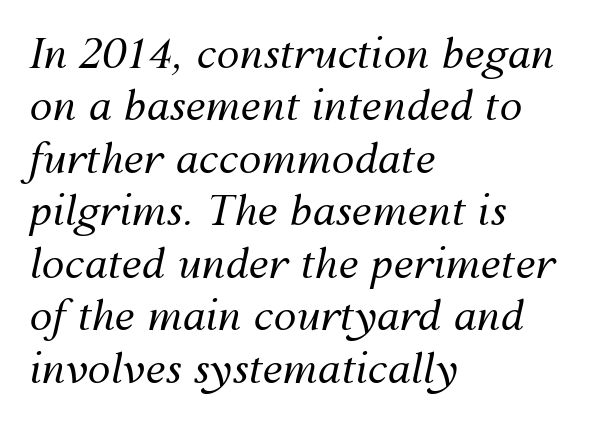
If you drew a ruler down the left edge, every line would touch it. Tracking value appears to be zero — textbook default spacing. No heavy texture on the line: the type isn't bold. You can tell it's italic because the verticals aren't actually vertical.
